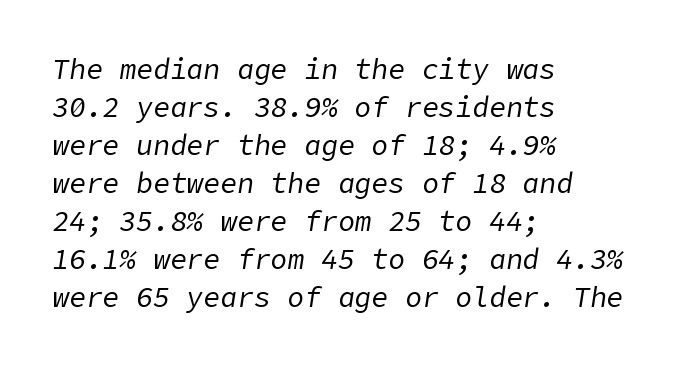
{"italic": "yes", "lean": "right", "slant_degrees": 9, "bold": "no", "weight": "regular", "width": "normal", "stroke_contrast": "low", "x_height": "medium", "underline": "no", "align": "left", "line_spacing": "normal", "line_spacing_ratio": 1.36, "letter_spacing": "normal", "letter_spacing_em": 0.0, "glyph_px": 28}
